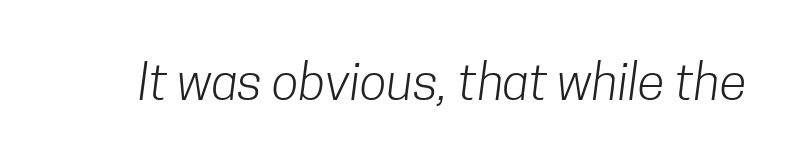
{"serif": "no", "bold": "no", "weight": "light", "width": "condensed", "stroke_contrast": "low", "x_height": "medium", "monospaced": "no", "underline": "no", "letter_spacing": "normal", "letter_spacing_em": 0.0, "glyph_px": 50}
